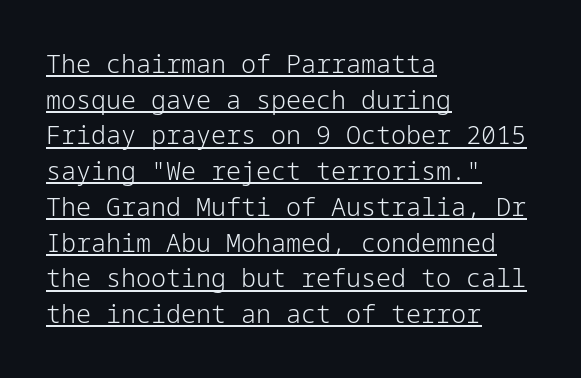
{"italic": "no", "bold": "no", "underline": "yes", "align": "left", "line_spacing": "normal", "line_spacing_ratio": 1.43, "letter_spacing": "normal", "letter_spacing_em": 0.0, "glyph_px": 25}
